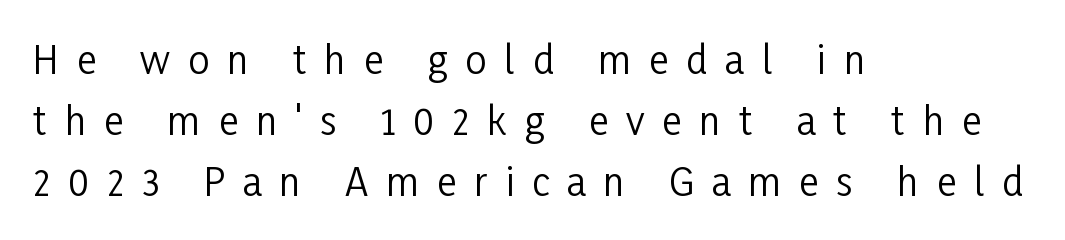
The image shows 38 px regular-weight, condensed sans-serif type, upright; set left-aligned, normal line spacing (1.61x), unusually wide letter spacing (+0.47 em), not underlined; low stroke contrast and a medium x-height.
